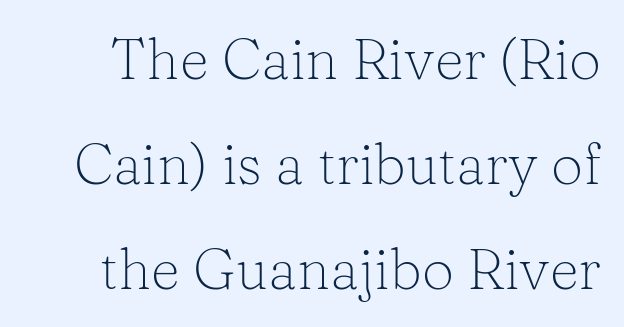
Italic? Not at all — the glyphs are vertical. A typesetter would call this zero additional tracking. Character widths vary here, with narrow letters taking less room than wide ones. The letterforms sit at book weight or below. You can tell from the footed stems that serif type was used.
